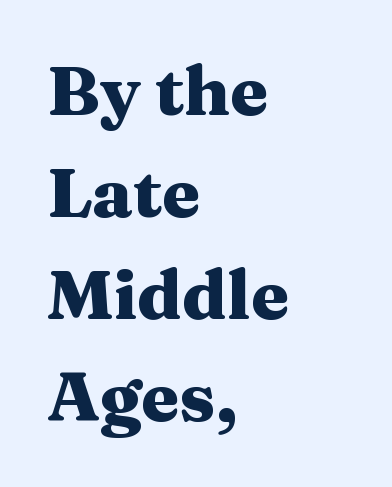
The image shows 69 px heavy, wide serif type, upright; set left-aligned, normal line spacing (1.48x), normal letter spacing, not underlined; medium stroke contrast and a medium x-height.
